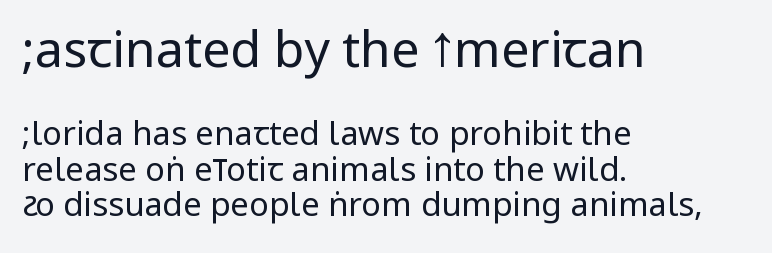
How would I describe the line gaps? Narrow and economical. Every row of glyphs begins at an identical x-position on the left. This is sans-serif lettering, the kind often seen on screens and signage. How are the letters spaced? Ordinarily, with no added tracking. You get the large type first, then a drop to smaller type.
